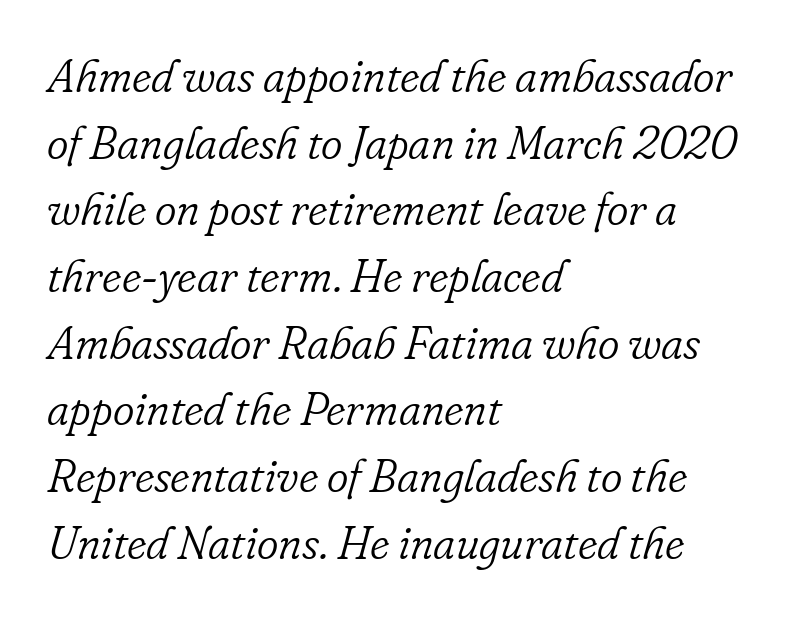
Q: Is the text bold? A: No.
Q: Is the text italic (slanted)? A: Yes, it leans right by about 16 degrees.
Q: Is the typeface a serif or a sans-serif typeface? A: Serif.
Q: Is the text underlined? A: No.
Q: How is the paragraph aligned? A: Left-aligned.
Q: Is the spacing between letters normal or unusually wide? A: Normal.
Q: Is the spacing between lines tight, normal or loose? A: Normal.
Q: Width (condensed, normal, or wide)? A: Normal.
Q: Stroke contrast? A: Low.
Q: x-height? A: Small.
Q: Monospaced? A: No.
